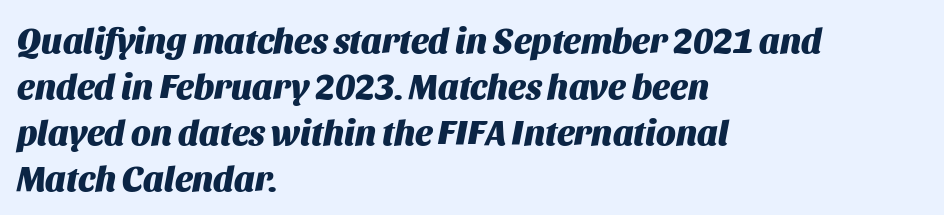
The image shows 35 px heavy type, italic (leaning right); set left-aligned, normal line spacing (1.31x), normal letter spacing, not underlined; medium stroke contrast and a large x-height.
